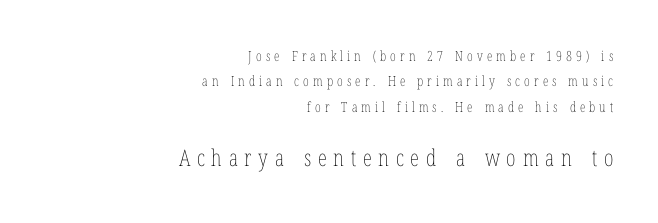
The baseline area is clear. Weight: in the light-to-regular range. Italic: no, the glyphs are upright roman. Look at the tracking — it's clearly loosened, letters drifting apart. The second block has been scaled up relative to the first.
